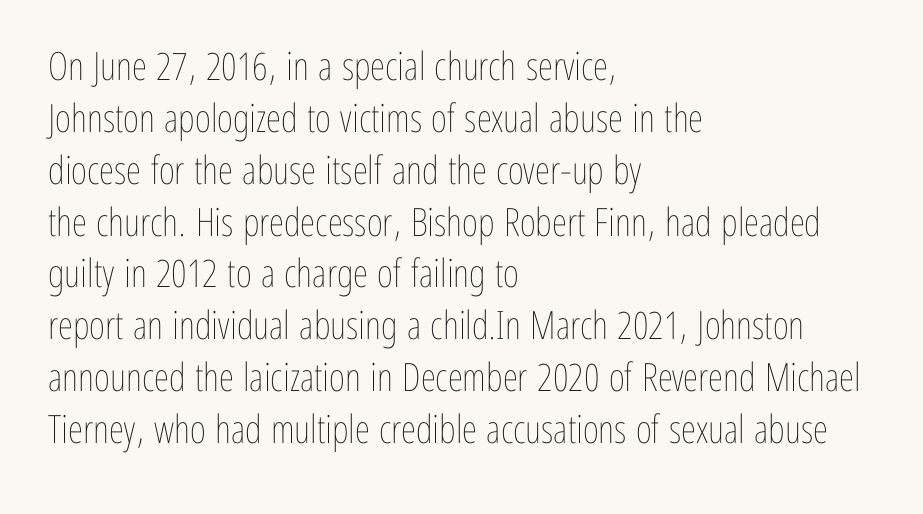
Q: Is the text bold? A: No.
Q: Is the text italic (slanted)? A: No, it is upright.
Q: Is the text underlined? A: No.
Q: How is the paragraph aligned? A: Left-aligned.
Q: Is the spacing between letters normal or unusually wide? A: Normal.
Q: Is the spacing between lines tight, normal or loose? A: Normal.
Q: Width (condensed, normal, or wide)? A: Condensed.
Q: Stroke contrast? A: Low.
Q: x-height? A: Medium.
Q: Monospaced? A: No.
